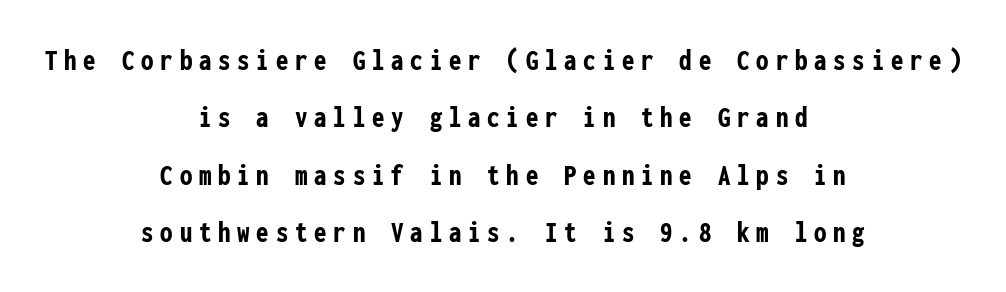
Q: Is the text bold? A: Yes.
Q: Is the text italic (slanted)? A: No, it is upright.
Q: Is the typeface a serif or a sans-serif typeface? A: Sans-serif.
Q: Is the text underlined? A: No.
Q: How is the paragraph aligned? A: Centered.
Q: Is the spacing between letters normal or unusually wide? A: Unusually wide.
Q: Width (condensed, normal, or wide)? A: Condensed.
Q: Stroke contrast? A: Low.
Q: x-height? A: Medium.
Q: Monospaced? A: Yes.
